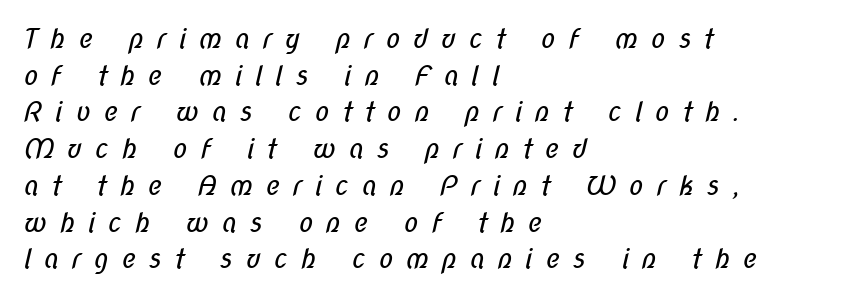
The image shows 27 px text type; set left-aligned, normal line spacing (1.36x), unusually wide letter spacing (+0.46 em), not underlined.
